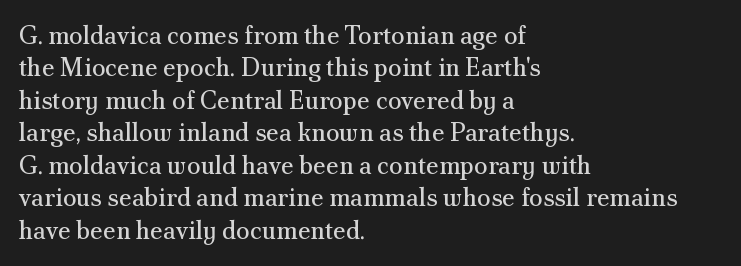
Q: Is the text bold? A: No.
Q: Is the text italic (slanted)? A: No, it is upright.
Q: Is the text underlined? A: No.
Q: How is the paragraph aligned? A: Left-aligned.
Q: Is the spacing between letters normal or unusually wide? A: Normal.
Q: Is the spacing between lines tight, normal or loose? A: Normal.
